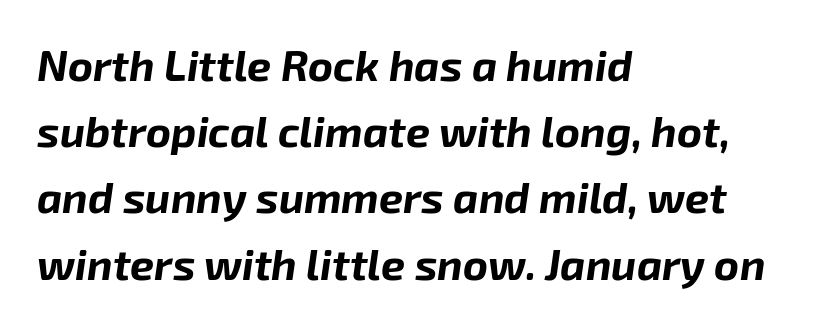
Q: Is the text bold? A: Yes.
Q: Is the text italic (slanted)? A: Yes, it leans right by about 8 degrees.
Q: Is the text underlined? A: No.
Q: How is the paragraph aligned? A: Left-aligned.
Q: Is the spacing between letters normal or unusually wide? A: Normal.
Q: Is the spacing between lines tight, normal or loose? A: Normal.
Q: Width (condensed, normal, or wide)? A: Normal.
Q: Stroke contrast? A: Low.
Q: x-height? A: Medium.
Q: Monospaced? A: No.
